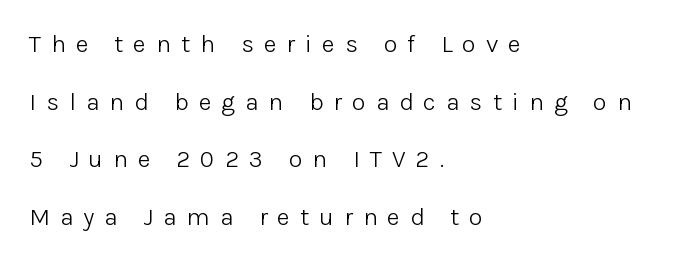
The image shows 25 px text type, upright; set left-aligned, loose line spacing (2.31x), unusually wide letter spacing (+0.4 em), not underlined.
